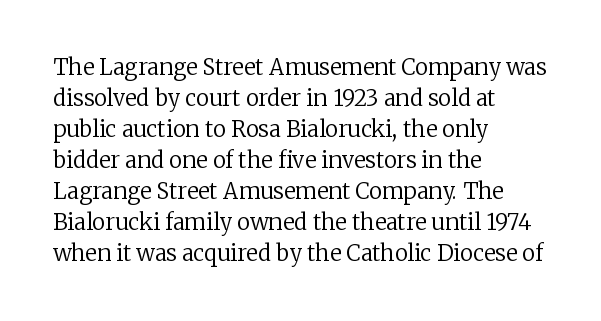
Q: Is the text bold? A: No.
Q: Is the text italic (slanted)? A: No, it is upright.
Q: Is the text underlined? A: No.
Q: How is the paragraph aligned? A: Left-aligned.
Q: Is the spacing between letters normal or unusually wide? A: Normal.
Q: Is the spacing between lines tight, normal or loose? A: Normal.
